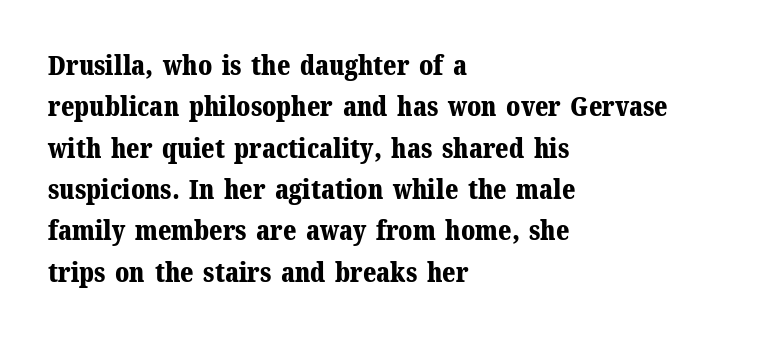
{"italic": "no", "bold": "yes", "underline": "no", "align": "left", "line_spacing": "normal", "line_spacing_ratio": 1.53, "letter_spacing": "normal", "letter_spacing_em": 0.0, "glyph_px": 27}
